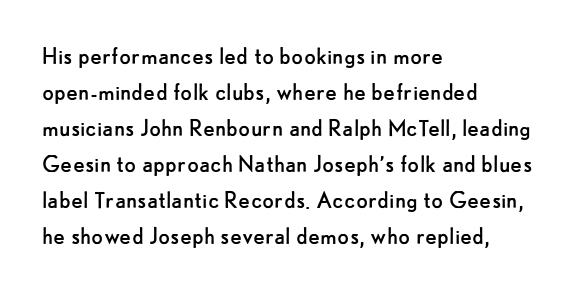
The image shows 27 px text type, upright; set left-aligned, normal line spacing (1.33x), normal letter spacing, not underlined.
